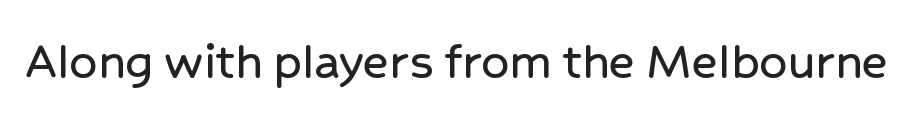
Q: Is the text italic (slanted)? A: No, it is upright.
Q: Is the typeface a serif or a sans-serif typeface? A: Sans-serif.
Q: Is the text underlined? A: No.
Q: Is the spacing between letters normal or unusually wide? A: Normal.
Q: Width (condensed, normal, or wide)? A: Normal.
Q: Stroke contrast? A: Low.
Q: x-height? A: Medium.
Q: Monospaced? A: No.
